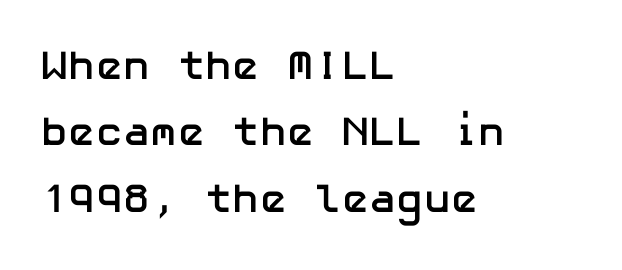
The tracking reads as untouched default to a designer's eye. This sample uses a sans-serif face. Each row of text sits above clean, open space. This is heavy type, rendered in bold. The ragged edge is on the right, which tells us the setting is flush left.
